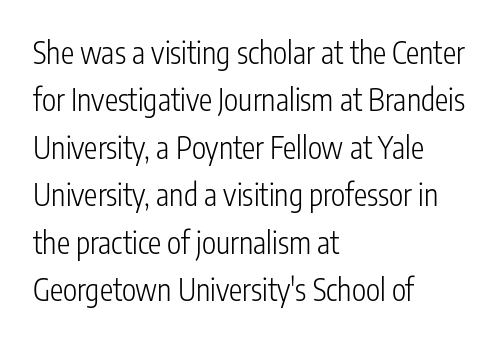
Check where the strokes stop: nothing finishes them off — pure sans. The baseline area is clear. Tall strokes in this sample are plumb rather than angled. Letters have the restrained weight of plain body copy at most. If you drew a ruler down the left edge, every line would touch it.
